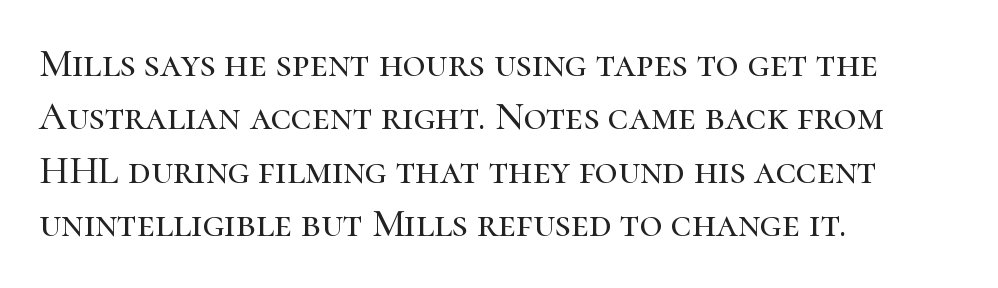
Looks like regular typesetting: each glyph gets only the width it needs. Layout note: lines flush left. The letters stand upright; this is a roman face. Yep, those are serifs on the letters.
